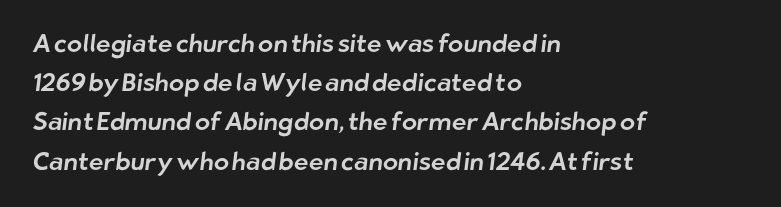
Q: Is the text underlined? A: No.
Q: How is the paragraph aligned? A: Left-aligned.
Q: Is the spacing between letters normal or unusually wide? A: Normal.
Q: Is the spacing between lines tight, normal or loose? A: Normal.
